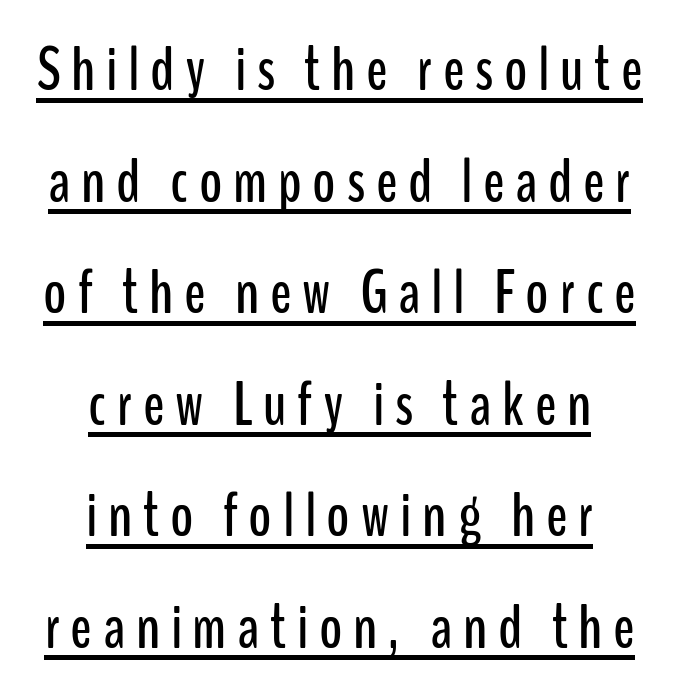
{"serif": "no", "italic": "no", "width": "condensed", "stroke_contrast": "low", "x_height": "medium", "monospaced": "no", "underline": "yes", "align": "center", "line_spacing_ratio": 1.77, "glyph_px": 63}
